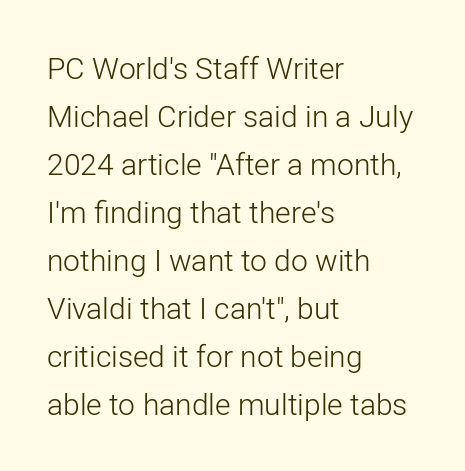
Q: Is the text bold? A: No.
Q: Is the text italic (slanted)? A: No, it is upright.
Q: Is the typeface a serif or a sans-serif typeface? A: Sans-serif.
Q: Is the text underlined? A: No.
Q: How is the paragraph aligned? A: Left-aligned.
Q: Is the spacing between letters normal or unusually wide? A: Normal.
Q: Is the spacing between lines tight, normal or loose? A: Normal.
Q: Width (condensed, normal, or wide)? A: Normal.
Q: Stroke contrast? A: Low.
Q: x-height? A: Medium.
Q: Monospaced? A: No.
